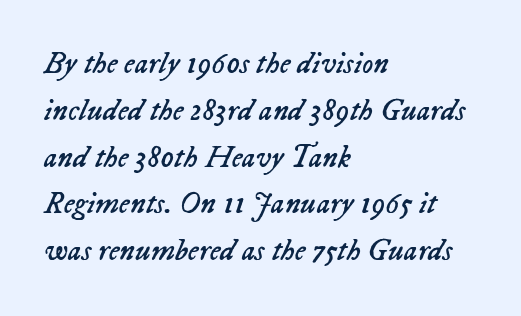
Q: Is the text bold? A: No.
Q: Is the text italic (slanted)? A: Yes, it leans right by about 23 degrees.
Q: Is the text underlined? A: No.
Q: How is the paragraph aligned? A: Left-aligned.
Q: Is the spacing between letters normal or unusually wide? A: Normal.
Q: Is the spacing between lines tight, normal or loose? A: Normal.
Q: Width (condensed, normal, or wide)? A: Normal.
Q: Stroke contrast? A: Low.
Q: x-height? A: Medium.
Q: Monospaced? A: No.
